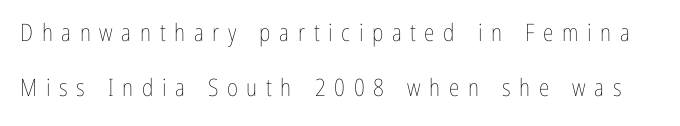
Q: Is the text bold? A: No.
Q: Is the text italic (slanted)? A: No, it is upright.
Q: Is the text underlined? A: No.
Q: Is the spacing between letters normal or unusually wide? A: Unusually wide.
Q: Is the spacing between lines tight, normal or loose? A: Loose.
